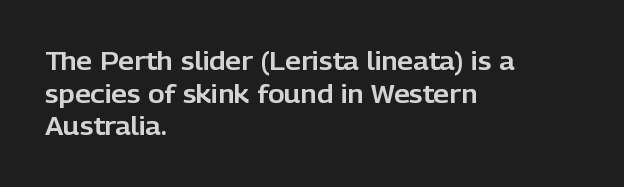
The tracking reads as untouched default to a designer's eye. Has an underline been added? It has not. Where is the straight margin? On the left. A typesetter would call this leading conventional body-copy spacing.
